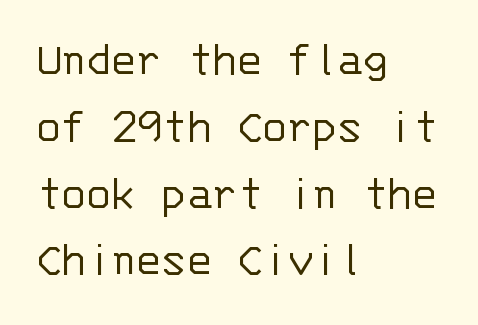
Here the designer chose a console-style face with uniform glyph widths. Stems and bowls with no extra thickness — not bold. In CSS terms this would be text-align: left. Upright lettering throughout. You could call the tracking neutral — neither tight nor loose.
